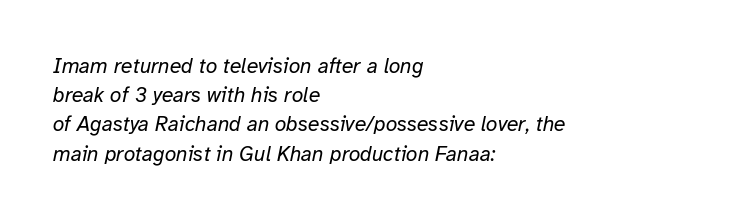
{"italic": "yes", "lean": "right", "slant_degrees": 12, "bold": "no", "underline": "no", "align": "left", "line_spacing": "normal", "line_spacing_ratio": 1.39, "letter_spacing": "normal", "letter_spacing_em": 0.0, "glyph_px": 21}
